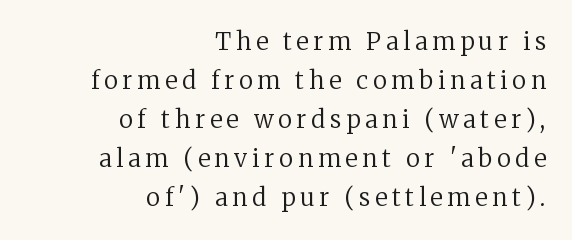
Q: Is the text bold? A: No.
Q: Is the text italic (slanted)? A: No, it is upright.
Q: Is the text underlined? A: No.
Q: How is the paragraph aligned? A: Right-aligned.
Q: Is the spacing between letters normal or unusually wide? A: Unusually wide.
Q: Is the spacing between lines tight, normal or loose? A: Normal.
